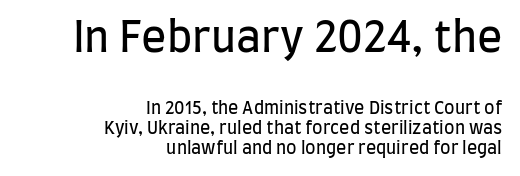
{"serif": "no", "italic": "no", "bold": "no", "weight": "regular", "width": "condensed", "stroke_contrast": "low", "x_height": "large", "monospaced": "no", "underline": "no", "align": "right", "line_spacing_ratio": 1.16, "letter_spacing": "normal", "letter_spacing_em": 0.0, "larger_block": "first", "size_ratio": 2.47, "glyph_px": 42}
